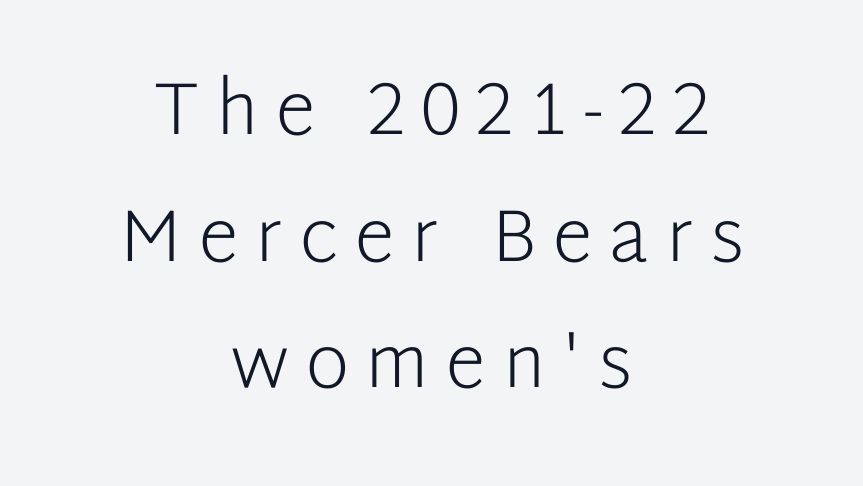
{"serif": "no", "italic": "no", "bold": "no", "weight": "light", "width": "normal", "stroke_contrast": "low", "x_height": "medium", "monospaced": "no", "underline": "no", "align": "center", "line_spacing_ratio": 1.71, "letter_spacing": "wide", "letter_spacing_em": 0.23, "glyph_px": 74}
